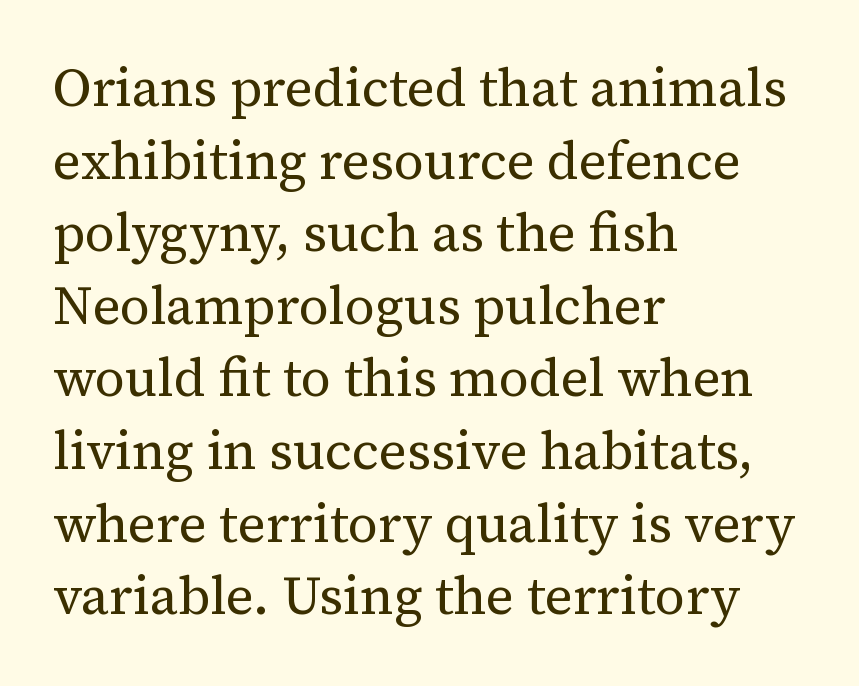
The image shows 53 px regular-weight serif type, upright; set left-aligned, normal line spacing (1.37x), normal letter spacing, not underlined; medium stroke contrast and a medium x-height.
